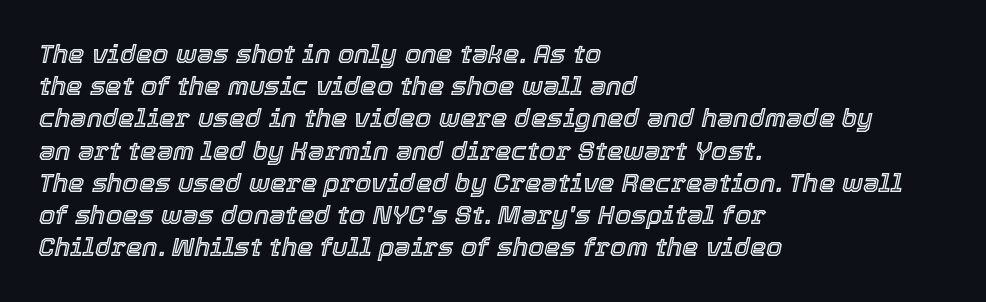
Q: Is the text italic (slanted)? A: Yes, it leans right by about 12 degrees.
Q: Is the text underlined? A: No.
Q: How is the paragraph aligned? A: Left-aligned.
Q: Is the spacing between letters normal or unusually wide? A: Normal.
